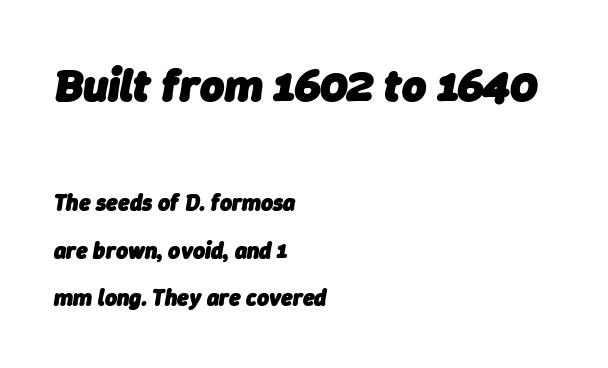
Q: Is the text bold? A: Yes.
Q: Is the text italic (slanted)? A: Yes, it leans right by about 9 degrees.
Q: Is the text underlined? A: No.
Q: How is the paragraph aligned? A: Left-aligned.
Q: Is the spacing between letters normal or unusually wide? A: Normal.
Q: Is the spacing between lines tight, normal or loose? A: Loose.
Q: Which block of text is set in a larger size, the first (top) or the second (bottom)? A: The first (top) one.
Q: Width (condensed, normal, or wide)? A: Normal.
Q: Stroke contrast? A: Low.
Q: x-height? A: Medium.
Q: Monospaced? A: No.
